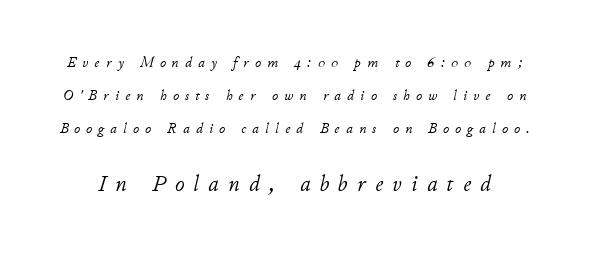
Q: Is the text bold? A: No.
Q: Is the text italic (slanted)? A: Yes, it leans right by about 11 degrees.
Q: Is the text underlined? A: No.
Q: Is the spacing between letters normal or unusually wide? A: Unusually wide.
Q: Is the spacing between lines tight, normal or loose? A: Loose.
Q: Which block of text is set in a larger size, the first (top) or the second (bottom)? A: The second (bottom) one.
